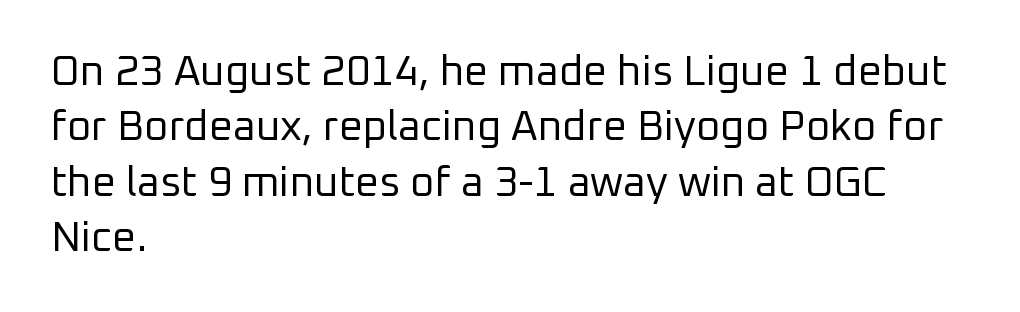
The image shows 42 px regular-weight sans-serif type, upright; set left-aligned, normal line spacing (1.32x), normal letter spacing, not underlined; low stroke contrast and a medium x-height.
